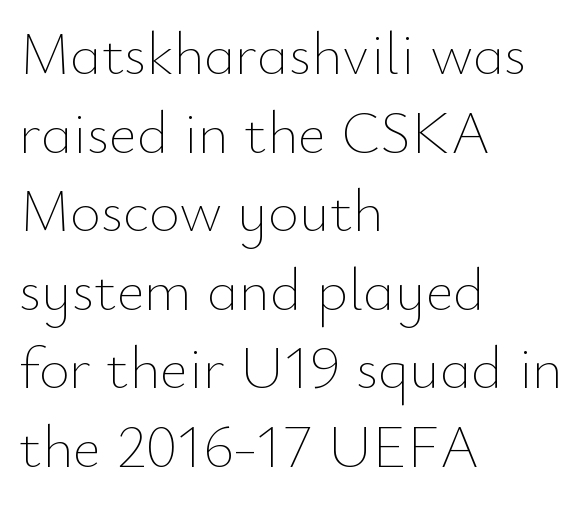
The glyphs are unaccompanied by any horizontal stroke below them. This sample is left-justified, so line endings fall wherever the words run out. Quick note: not italic, upright. There is no visible air inserted between adjacent glyphs. Does the leading feel generous? No, just average. The font sits on the lighter half of the weight spectrum, regular included.
